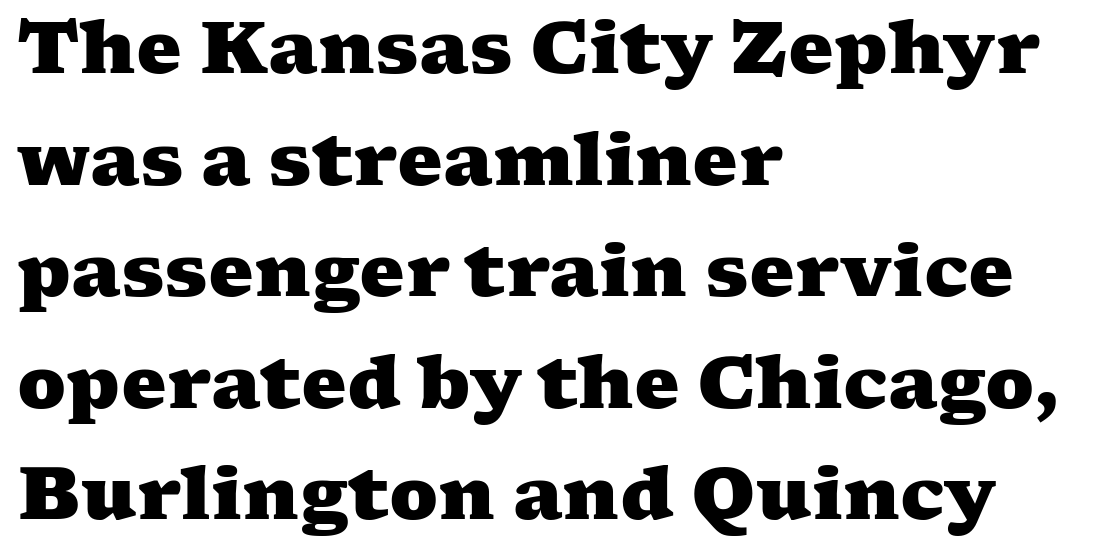
The image shows 72 px heavy, wide serif type; set left-aligned, normal line spacing (1.55x), normal letter spacing, not underlined; medium stroke contrast and a medium x-height.
